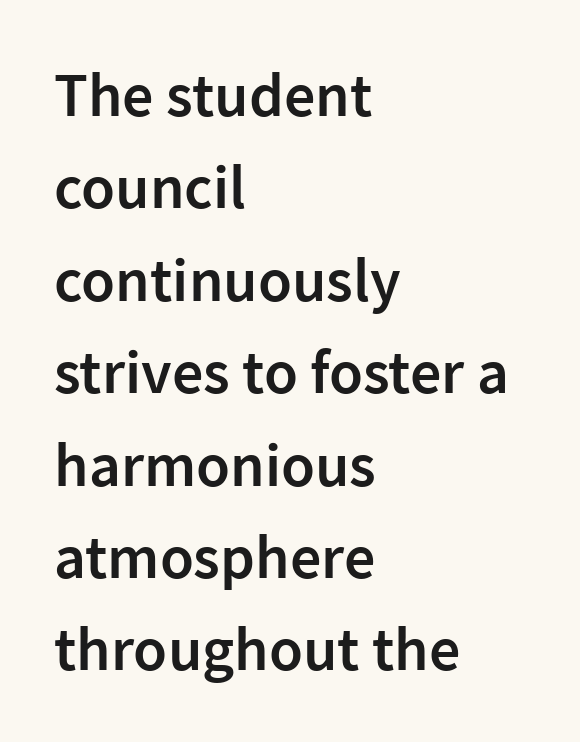
{"serif": "no", "italic": "no", "bold": "semi", "weight": "semibold", "width": "normal", "stroke_contrast": "low", "x_height": "medium", "monospaced": "no", "underline": "no", "align": "left", "line_spacing": "normal", "line_spacing_ratio": 1.49, "letter_spacing": "normal", "letter_spacing_em": 0.0, "glyph_px": 62}
